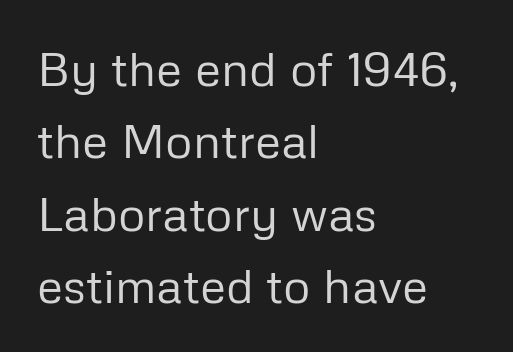
The image shows 48 px regular-weight sans-serif type, upright; set left-aligned, normal line spacing (1.51x), normal letter spacing, not underlined; low stroke contrast and a medium x-height.
